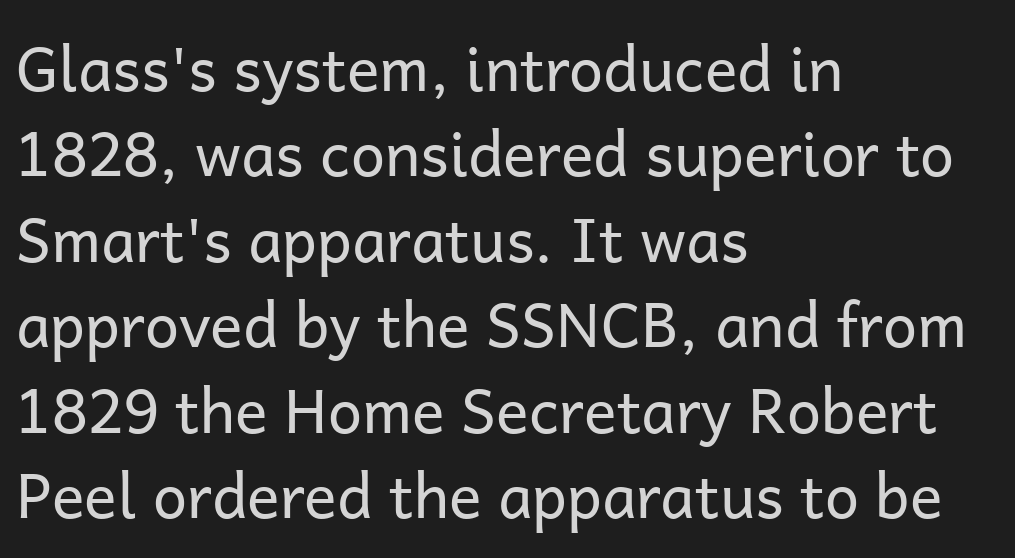
The image shows 61 px regular-weight sans-serif type, upright; set left-aligned, normal line spacing (1.4x), normal letter spacing, not underlined; low stroke contrast and a medium x-height.
